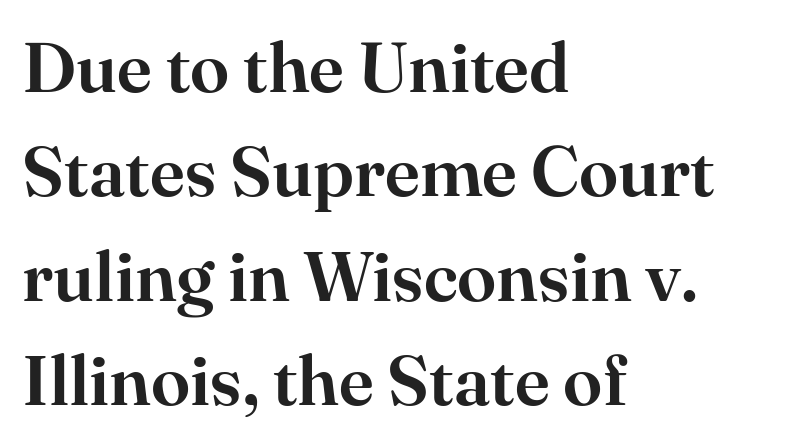
Q: Is the text italic (slanted)? A: No, it is upright.
Q: Is the typeface a serif or a sans-serif typeface? A: Serif.
Q: Is the text underlined? A: No.
Q: How is the paragraph aligned? A: Left-aligned.
Q: Is the spacing between letters normal or unusually wide? A: Normal.
Q: Is the spacing between lines tight, normal or loose? A: Normal.
Q: Width (condensed, normal, or wide)? A: Normal.
Q: Stroke contrast? A: High.
Q: x-height? A: Small.
Q: Monospaced? A: No.
